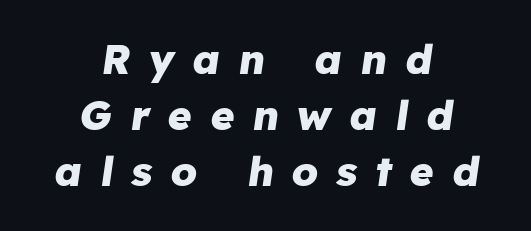
The image shows 41 px heavy type, italic (leaning right); set centered, normal line spacing (1.37x), unusually wide letter spacing (+0.44 em), not underlined; low stroke contrast and a medium x-height.
